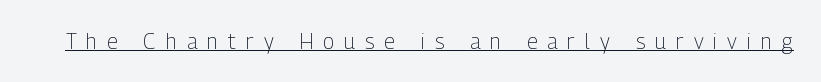
{"italic": "no", "bold": "no", "underline": "yes", "letter_spacing": "wide", "letter_spacing_em": 0.48, "glyph_px": 21}
